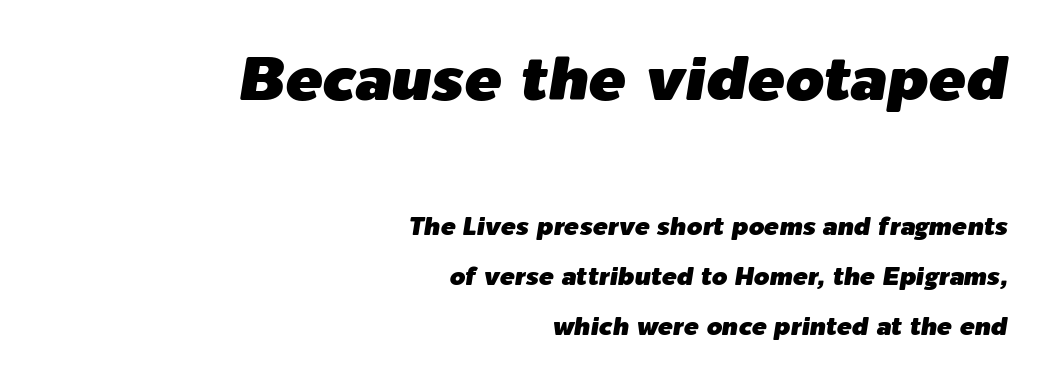
Q: Is the text italic (slanted)? A: Yes, it leans right by about 9 degrees.
Q: Is the text underlined? A: No.
Q: How is the paragraph aligned? A: Right-aligned.
Q: Is the spacing between letters normal or unusually wide? A: Normal.
Q: Is the spacing between lines tight, normal or loose? A: Loose.
Q: Which block of text is set in a larger size, the first (top) or the second (bottom)? A: The first (top) one.
Q: Width (condensed, normal, or wide)? A: Normal.
Q: Stroke contrast? A: Low.
Q: x-height? A: Medium.
Q: Monospaced? A: No.
